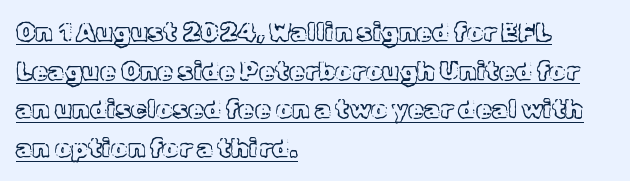
Q: Is the text italic (slanted)? A: No, it is upright.
Q: Is the text underlined? A: Yes.
Q: How is the paragraph aligned? A: Left-aligned.
Q: Is the spacing between letters normal or unusually wide? A: Normal.
Q: Is the spacing between lines tight, normal or loose? A: Normal.
